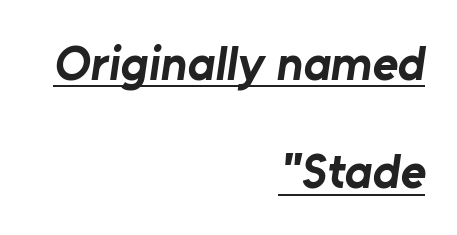
A sans-serif font was chosen for this passage. Its strokes are broad and dark, the hallmark of bold type. Which margin do the lines hug? The right one — the left edge is uneven. A baseline rule has been typeset under these characters.
